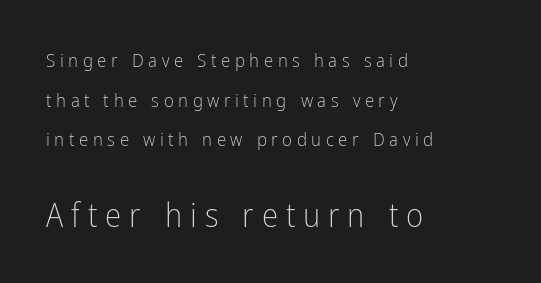
{"serif": "no", "italic": "no", "bold": "no", "weight": "light", "width": "condensed", "stroke_contrast": "low", "x_height": "medium", "monospaced": "no", "underline": "no", "align": "left", "line_spacing": "loose", "line_spacing_ratio": 2.08, "letter_spacing": "wide", "letter_spacing_em": 0.24, "larger_block": "second", "size_ratio": 1.74, "glyph_px": 33}
